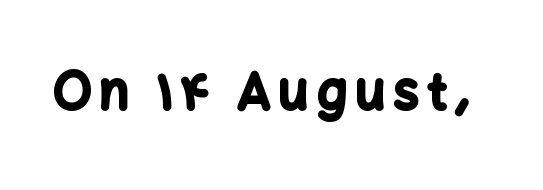
As a designer I'd log this as weight 700, bold. Proportional: the letters do not fall into vertical columns. Stroke terminals: plain, sans-serif. The typography opts for an upright posture over an oblique one.
